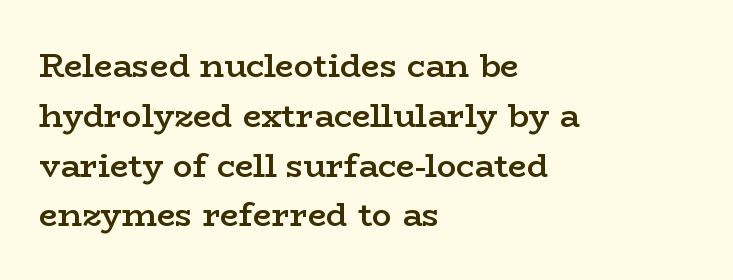
Each letter keeps its own natural width here, so spacing adapts to shape. The space between consecutive lines is moderate. The horizontal fit of the characters is conventional and even. The typesetter chose a ragged-right arrangement here. Rule under the text: the space is simply empty. Stroke terminals: seriffed.
